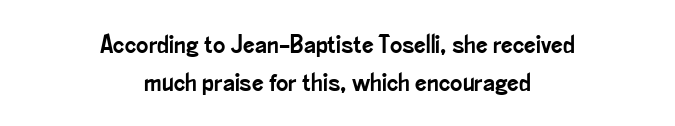
A bare baseline throughout the passage. The block of text has a typical density, with ordinary space between rows. The setting favours the middle, as headings and verse often do. Is there any slant? The stems are plumb. This rendering leaves character spacing at its baseline value.
